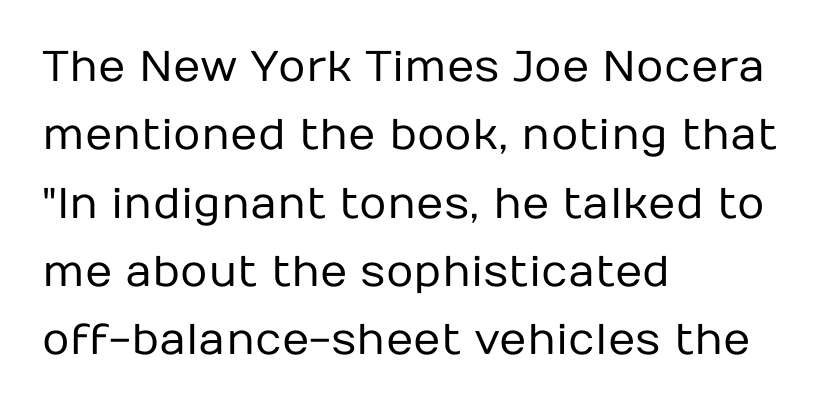
This rendering features lettering with no underline. In terms of leading, this rendering sits right in the middle. Tall strokes in this sample are plumb rather than angled. Is the block centered? No — it sits flush against the left margin.
